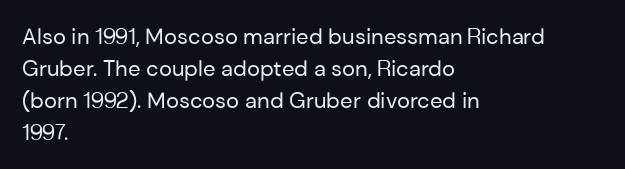
Q: Is the text bold? A: No.
Q: Is the text italic (slanted)? A: No, it is upright.
Q: Is the text underlined? A: No.
Q: How is the paragraph aligned? A: Left-aligned.
Q: Is the spacing between letters normal or unusually wide? A: Normal.
Q: Is the spacing between lines tight, normal or loose? A: Normal.
